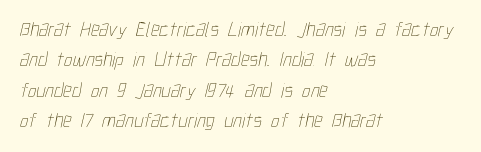
The image shows 21 px text type; set left-aligned, normal line spacing (1.45x), normal letter spacing, not underlined.
